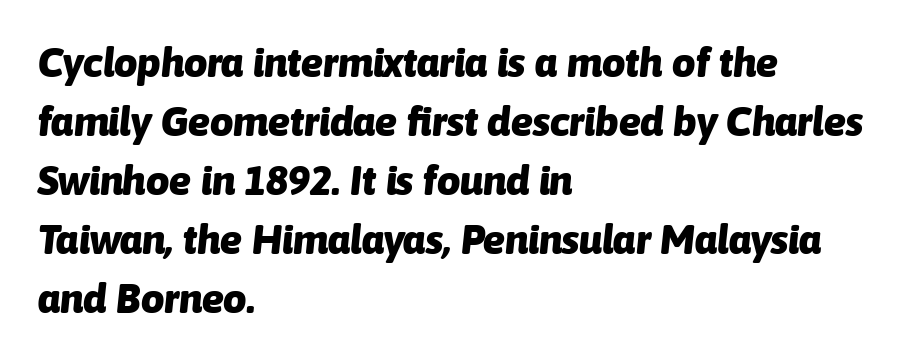
{"italic": "yes", "lean": "right", "slant_degrees": 6, "bold": "yes", "weight": "heavy", "width": "normal", "stroke_contrast": "low", "x_height": "medium", "monospaced": "no", "underline": "no", "align": "left", "line_spacing": "normal", "line_spacing_ratio": 1.44, "letter_spacing": "normal", "letter_spacing_em": 0.0, "glyph_px": 41}
